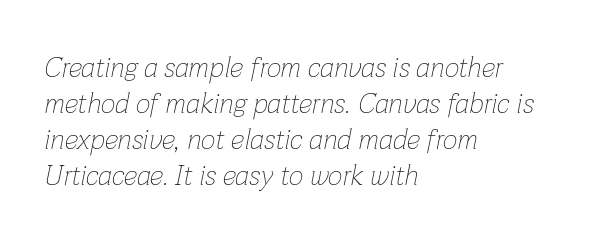
{"italic": "yes", "lean": "right", "slant_degrees": 12, "bold": "no", "weight": "thin", "width": "normal", "stroke_contrast": "low", "x_height": "medium", "monospaced": "no", "underline": "no", "align": "left", "line_spacing": "normal", "line_spacing_ratio": 1.28, "letter_spacing": "normal", "letter_spacing_em": 0.0, "glyph_px": 28}
